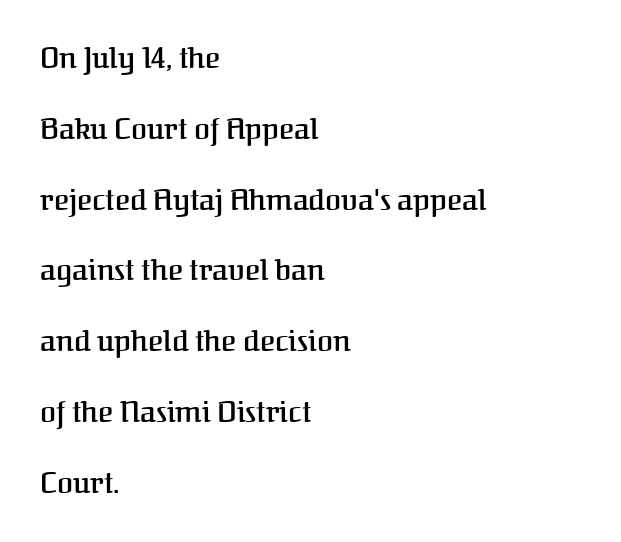
{"serif": "yes", "italic": "no", "bold": "semi", "weight": "semibold", "width": "normal", "stroke_contrast": "medium", "x_height": "medium", "monospaced": "no", "underline": "no", "align": "left", "line_spacing": "loose", "line_spacing_ratio": 2.44, "letter_spacing": "normal", "letter_spacing_em": 0.0, "glyph_px": 29}
